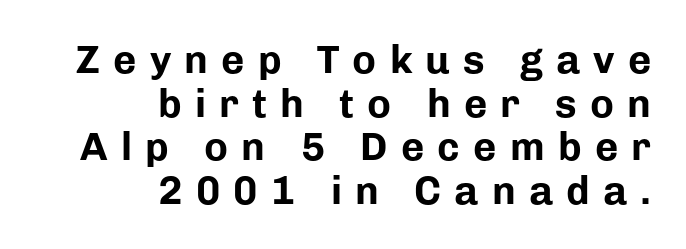
{"serif": "no", "italic": "no", "bold": "yes", "weight": "bold", "width": "normal", "stroke_contrast": "low", "x_height": "medium", "monospaced": "no", "underline": "no", "align": "right", "line_spacing": "tight", "line_spacing_ratio": 1.09, "letter_spacing": "wide", "letter_spacing_em": 0.33, "glyph_px": 40}
